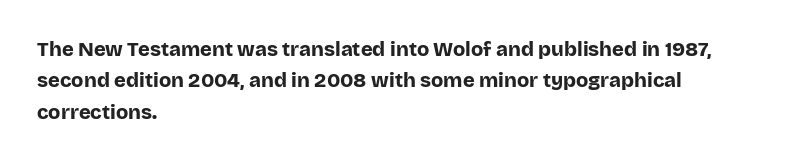
Ascenders rise straight up at ninety degrees. Just letters on the line, the space beneath them empty. Normally led — the rows are evenly, conventionally spaced. Here the glyphs are tracked normally, forming tight word shapes. The characters look thick and weighty, a clear bold.
